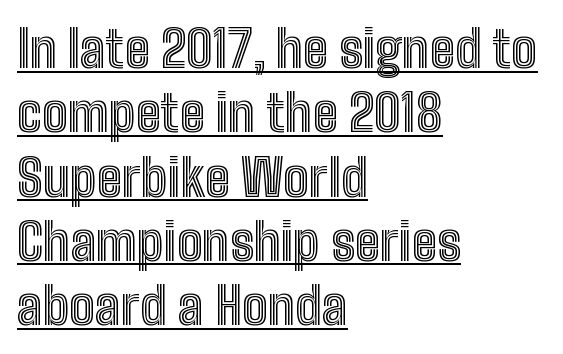
{"italic": "no", "width": "condensed", "x_height": "medium", "monospaced": "no", "underline": "yes", "align": "left", "line_spacing": "normal", "line_spacing_ratio": 1.26, "letter_spacing": "normal", "letter_spacing_em": 0.0, "glyph_px": 51}
